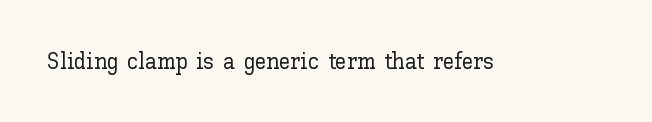
Q: Is the text italic (slanted)? A: No, it is upright.
Q: Is the text underlined? A: No.
Q: Is the spacing between letters normal or unusually wide? A: Normal.
